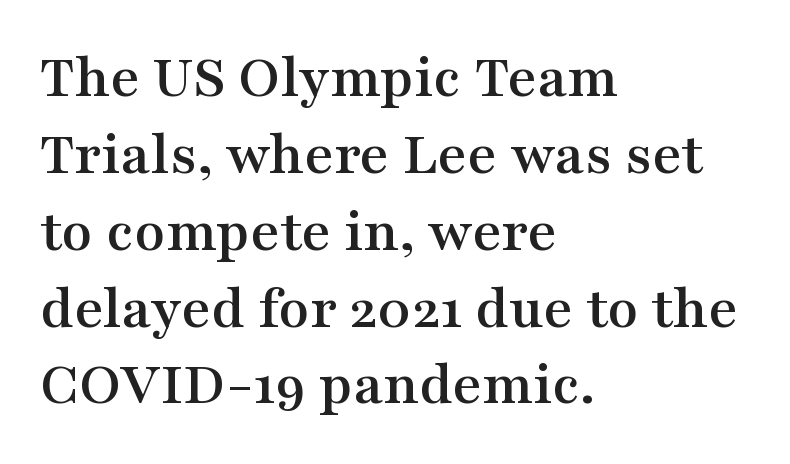
Q: Is the text italic (slanted)? A: No, it is upright.
Q: Is the typeface a serif or a sans-serif typeface? A: Serif.
Q: Is the text underlined? A: No.
Q: How is the paragraph aligned? A: Left-aligned.
Q: Is the spacing between letters normal or unusually wide? A: Normal.
Q: Width (condensed, normal, or wide)? A: Wide.
Q: Stroke contrast? A: Medium.
Q: x-height? A: Medium.
Q: Monospaced? A: No.
